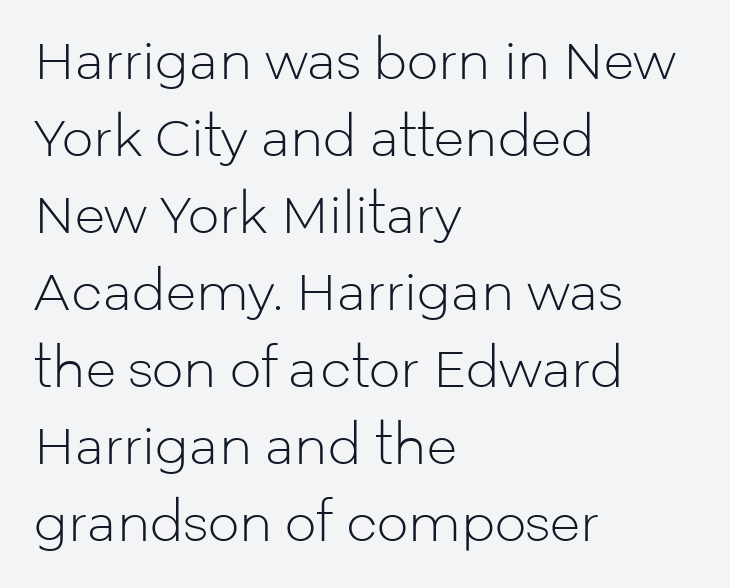
Q: Is the text bold? A: No.
Q: Is the text italic (slanted)? A: No, it is upright.
Q: Is the typeface a serif or a sans-serif typeface? A: Sans-serif.
Q: Is the text underlined? A: No.
Q: How is the paragraph aligned? A: Left-aligned.
Q: Is the spacing between letters normal or unusually wide? A: Normal.
Q: Is the spacing between lines tight, normal or loose? A: Normal.
Q: Width (condensed, normal, or wide)? A: Normal.
Q: Stroke contrast? A: Low.
Q: x-height? A: Medium.
Q: Monospaced? A: No.
